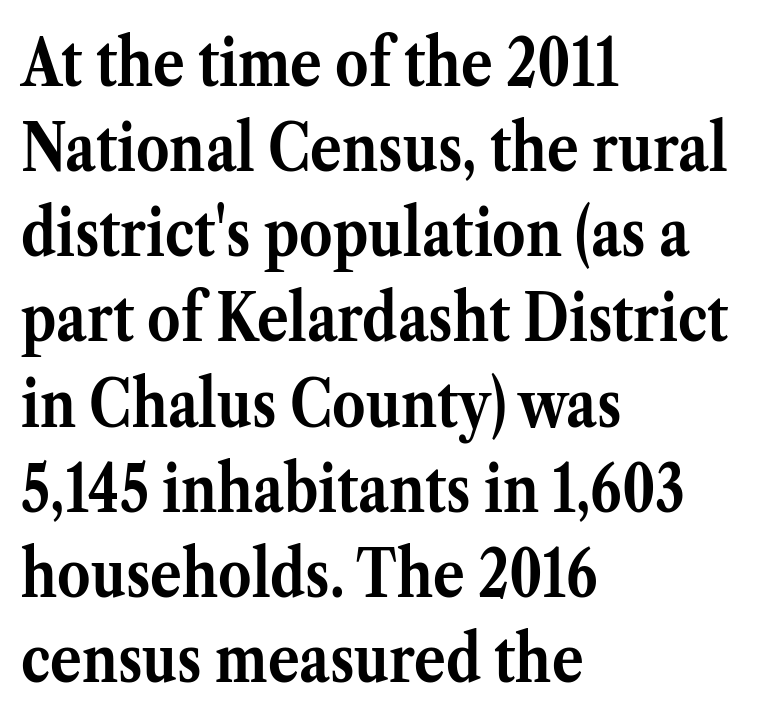
Compared with an ordinary text face, these strokes are far heavier — a full bold. The specimen reads as upright at a glance. Does the type have serifs? Yes, each stem ends in a small foot. The letters sit at their default tracking, neither squeezed nor spread. These lines stack with their left ends in a neat column. The rendering uses natural spacing where letterforms have individual widths.
